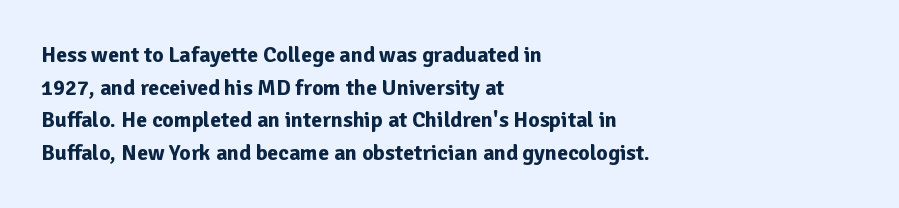
Q: Is the text bold? A: Yes.
Q: Is the text italic (slanted)? A: No, it is upright.
Q: Is the text underlined? A: No.
Q: How is the paragraph aligned? A: Left-aligned.
Q: Is the spacing between letters normal or unusually wide? A: Normal.
Q: Is the spacing between lines tight, normal or loose? A: Normal.
